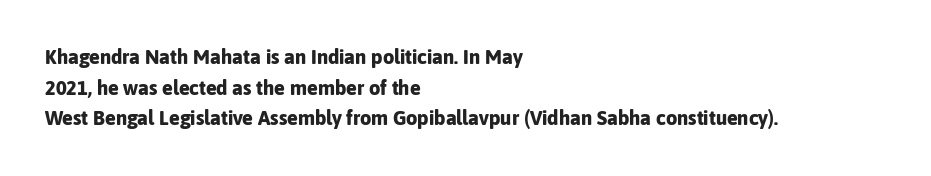
The image shows 20 px bold type, upright; set left-aligned, normal line spacing (1.53x), normal letter spacing, not underlined.
